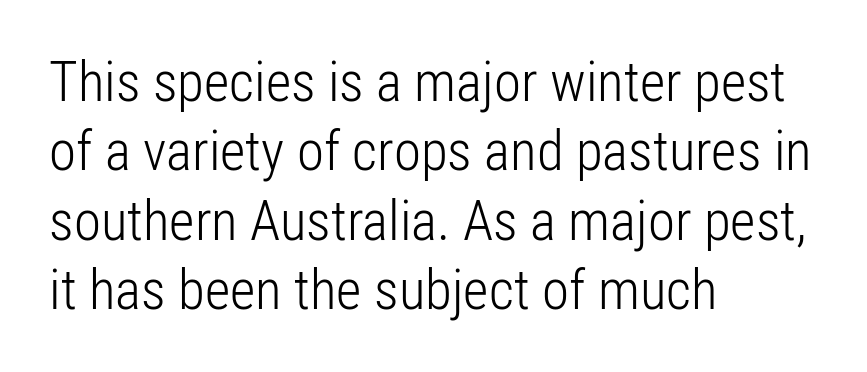
{"serif": "no", "italic": "no", "bold": "no", "weight": "light", "width": "condensed", "stroke_contrast": "low", "x_height": "medium", "monospaced": "no", "underline": "no", "align": "left", "line_spacing": "normal", "line_spacing_ratio": 1.26, "letter_spacing": "normal", "letter_spacing_em": 0.0, "glyph_px": 55}
